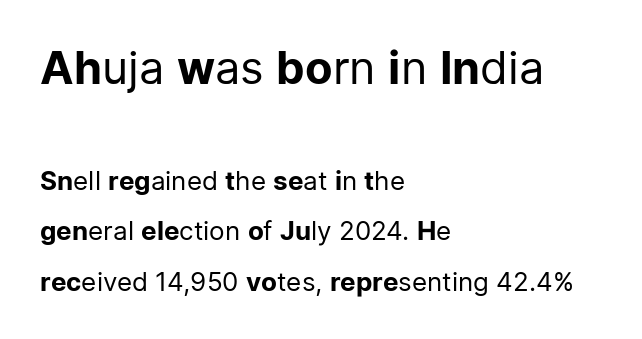
Look at the glyph heights: the upper group is clearly the bigger setting. Looks like regular typesetting: each glyph gets only the width it needs. Posture: upright roman. Horizontally, the lines are justified to the leading edge only. Type without underlining.
